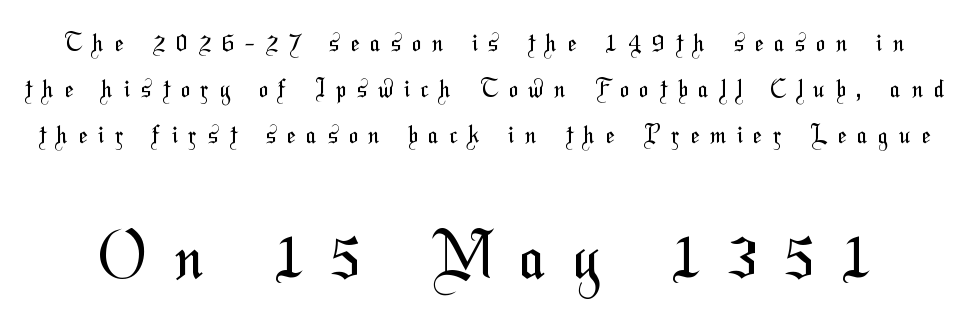
{"serif": "no", "bold": "no", "weight": "regular", "width": "condensed", "stroke_contrast": "medium", "x_height": "medium", "monospaced": "no", "underline": "no", "line_spacing": "loose", "line_spacing_ratio": 1.91, "letter_spacing": "wide", "letter_spacing_em": 0.47, "larger_block": "second", "size_ratio": 2.5, "glyph_px": 60}
